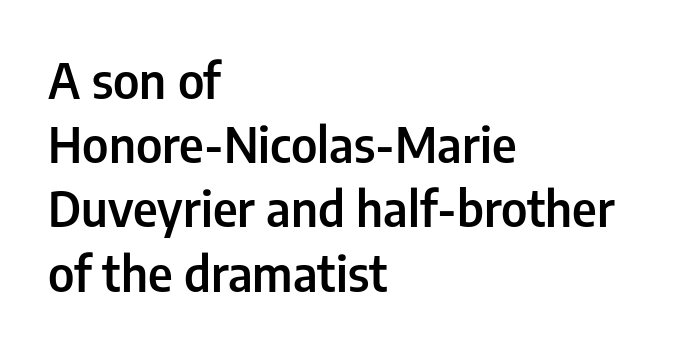
Q: Is the text bold? A: Semi-bold.
Q: Is the text italic (slanted)? A: No, it is upright.
Q: Is the typeface a serif or a sans-serif typeface? A: Sans-serif.
Q: Is the text underlined? A: No.
Q: How is the paragraph aligned? A: Left-aligned.
Q: Is the spacing between letters normal or unusually wide? A: Normal.
Q: Is the spacing between lines tight, normal or loose? A: Normal.
Q: Width (condensed, normal, or wide)? A: Condensed.
Q: Stroke contrast? A: Low.
Q: x-height? A: Medium.
Q: Monospaced? A: No.
